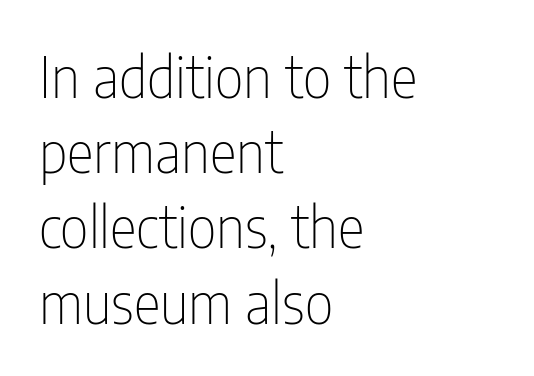
The passage shown is typed in a proportional face where columns would drift. Grotesque or geometric, the face here clearly has no serifs. Weight class: somewhere from thin through regular. Nope, not italic — everything's standing straight. Check the space under the baseline: it is left empty. Each word holds together tightly as a unit, with standard inter-letter gaps.
